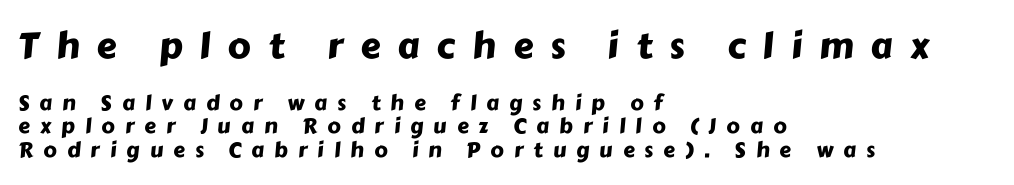
Q: Is the typeface a serif or a sans-serif typeface? A: Sans-serif.
Q: Is the text underlined? A: No.
Q: How is the paragraph aligned? A: Left-aligned.
Q: Is the spacing between letters normal or unusually wide? A: Unusually wide.
Q: Is the spacing between lines tight, normal or loose? A: Tight.
Q: Which block of text is set in a larger size, the first (top) or the second (bottom)? A: The first (top) one.
Q: Width (condensed, normal, or wide)? A: Normal.
Q: Stroke contrast? A: Low.
Q: x-height? A: Medium.
Q: Monospaced? A: No.
